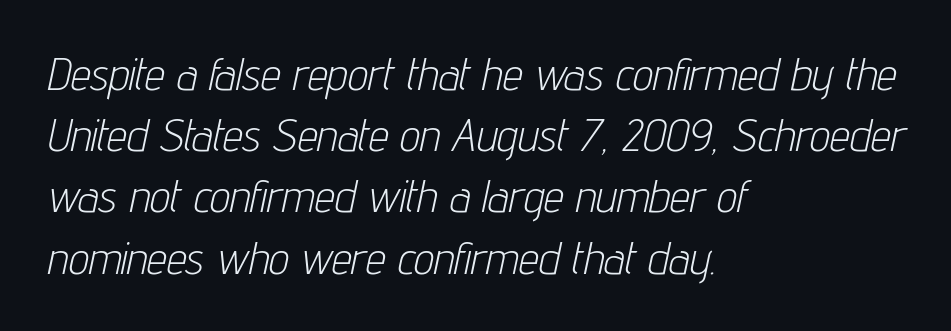
What stands out about the letter spacing? Nothing — it is the standard amount. Yep, that's italic — everything's leaning. This rendering features lettering with no underline. No chunkiness to these letters — they're not bold.
